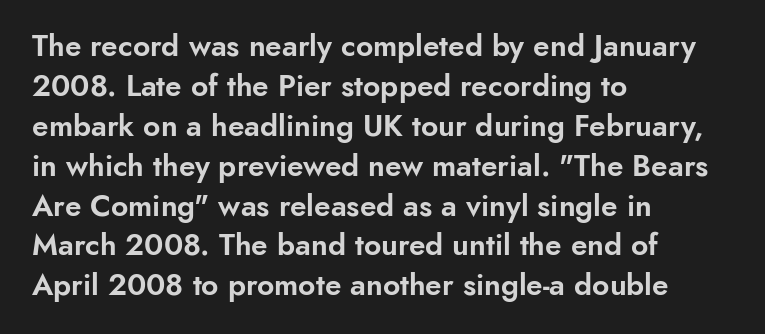
{"serif": "no", "italic": "no", "width": "normal", "stroke_contrast": "low", "x_height": "small", "monospaced": "no", "underline": "no", "align": "left", "line_spacing": "normal", "line_spacing_ratio": 1.33, "letter_spacing": "normal", "letter_spacing_em": 0.0, "glyph_px": 30}
